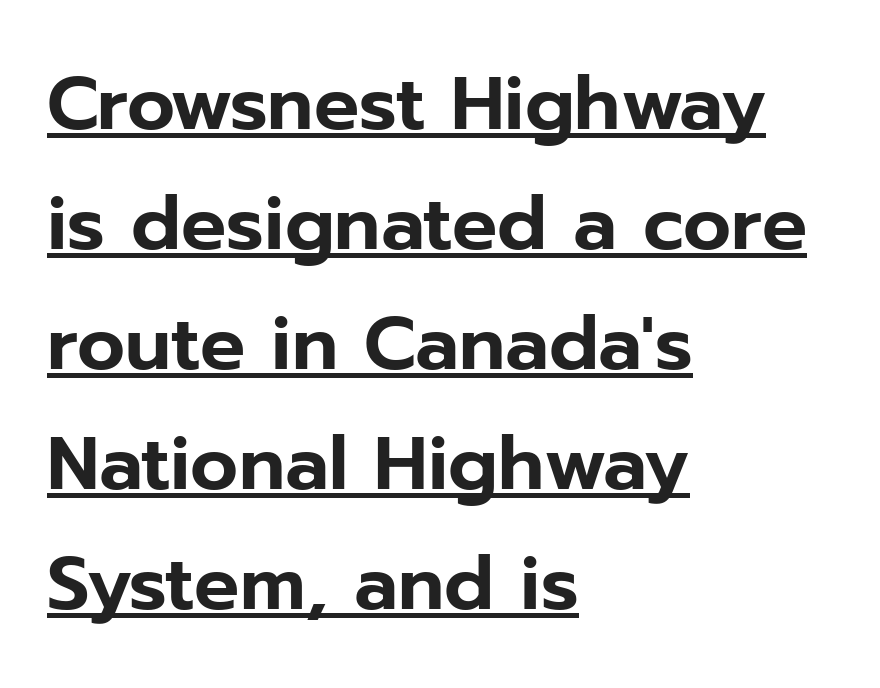
{"serif": "no", "italic": "no", "width": "normal", "stroke_contrast": "low", "x_height": "medium", "monospaced": "no", "underline": "yes", "align": "left", "line_spacing": "normal", "line_spacing_ratio": 1.6, "letter_spacing": "normal", "letter_spacing_em": 0.0, "glyph_px": 75}
